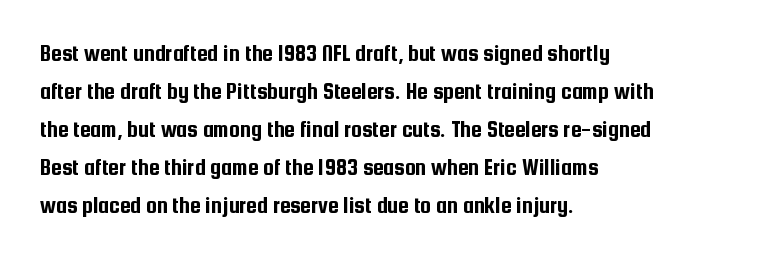
{"italic": "no", "underline": "no", "align": "left", "line_spacing": "normal", "line_spacing_ratio": 1.58, "letter_spacing": "normal", "letter_spacing_em": 0.0, "glyph_px": 24}
